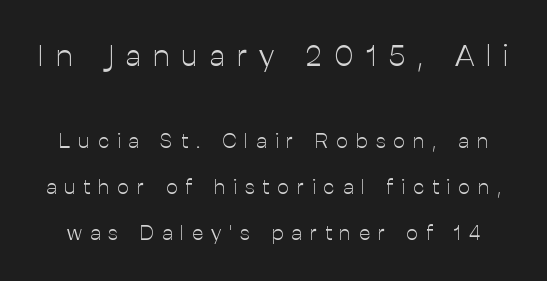
{"serif": "no", "italic": "no", "bold": "no", "weight": "light", "width": "normal", "stroke_contrast": "low", "x_height": "medium", "monospaced": "no", "underline": "no", "line_spacing": "loose", "line_spacing_ratio": 2.18, "letter_spacing": "wide", "letter_spacing_em": 0.38, "larger_block": "first", "size_ratio": 1.48, "glyph_px": 31}
